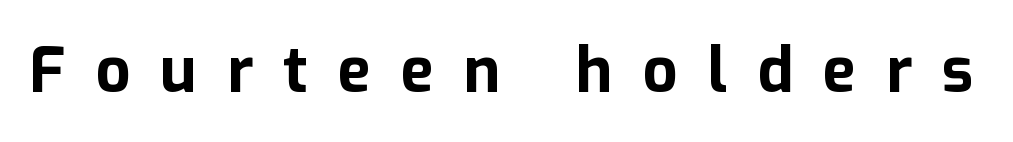
Q: Is the text bold? A: Yes.
Q: Is the text italic (slanted)? A: No, it is upright.
Q: Is the typeface a serif or a sans-serif typeface? A: Sans-serif.
Q: Is the text underlined? A: No.
Q: Is the spacing between letters normal or unusually wide? A: Unusually wide.
Q: Width (condensed, normal, or wide)? A: Normal.
Q: Stroke contrast? A: Low.
Q: x-height? A: Medium.
Q: Monospaced? A: No.
